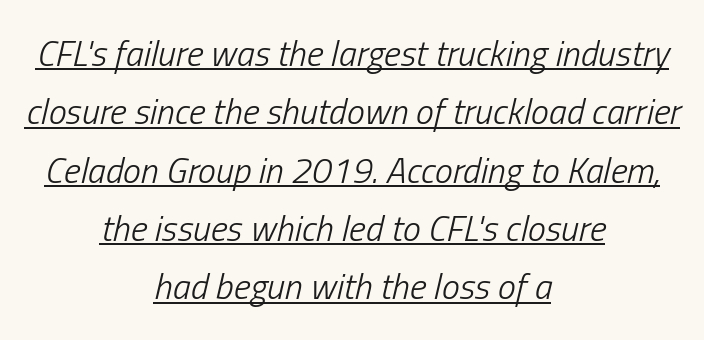
Notice how a bar underscores the lettering throughout. The specimen reads as italic at a glance. Horizontal bands of white between lines are of average thickness. Honestly, the letter spacing is just normal — you wouldn't notice it. Each letter keeps its own natural width here, so spacing adapts to shape. This reads as an unemphasized weight, regular at the heaviest.
